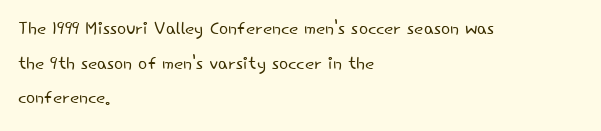
{"italic": "no", "bold": "no", "underline": "no", "align": "left", "line_spacing": "normal", "line_spacing_ratio": 1.44, "letter_spacing": "normal", "letter_spacing_em": 0.0, "glyph_px": 24}
